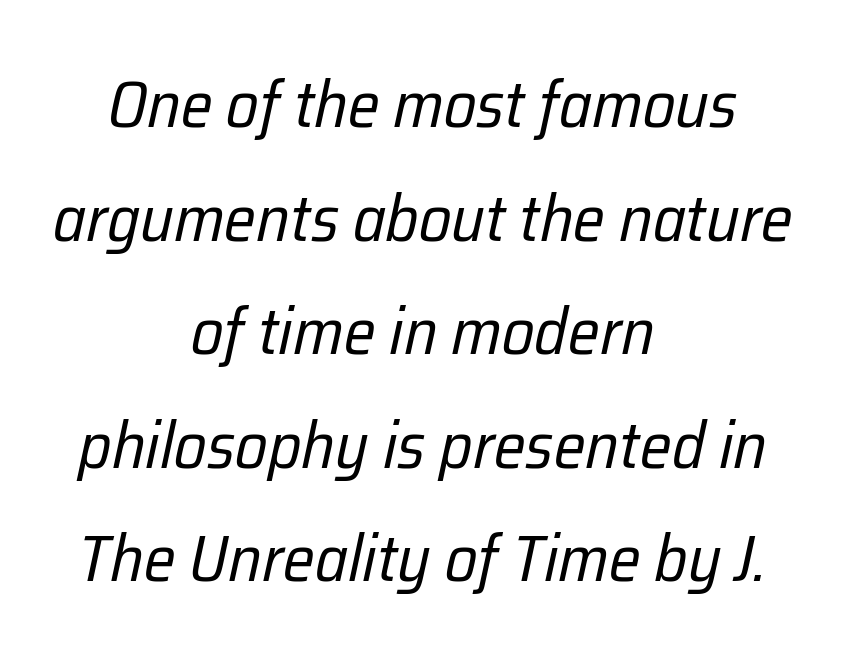
{"italic": "yes", "lean": "right", "slant_degrees": 12, "bold": "no", "weight": "regular", "width": "condensed", "stroke_contrast": "low", "x_height": "medium", "monospaced": "no", "underline": "no", "align": "center", "line_spacing_ratio": 1.72, "letter_spacing": "normal", "letter_spacing_em": 0.0, "glyph_px": 66}
